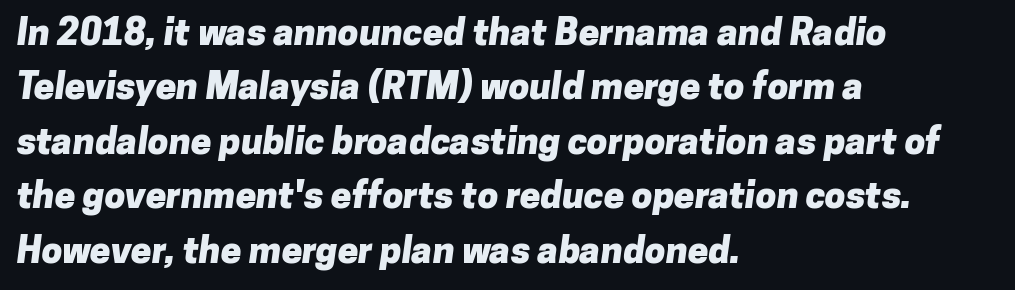
I'd call this a sans setting — the letters go barefoot. The rendering anchors every line to the left-hand side. A bare baseline throughout the passage. Varying glyph widths throughout — classic text-font behaviour. What's the leading like? Ordinary, nothing unusual. Nothing unusual about the tracking: characters are spaced as the font intends.
